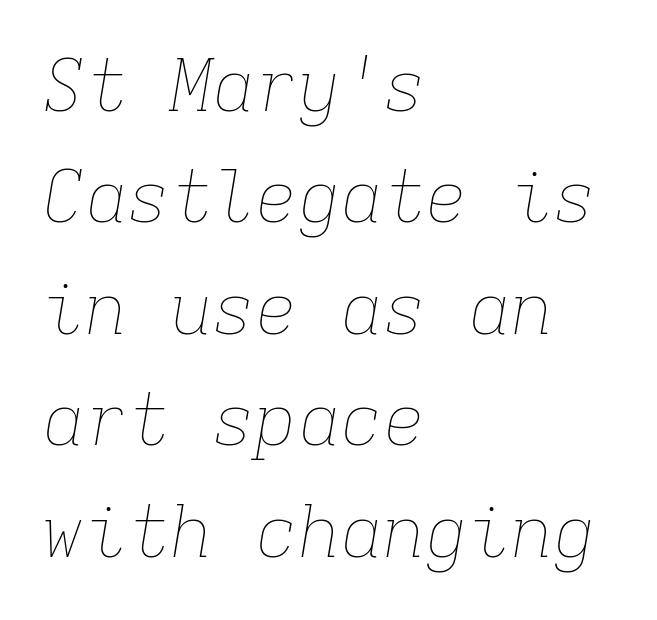
The image shows 71 px thin type, italic (leaning right), monospaced; set left-aligned, normal line spacing (1.57x), normal letter spacing, not underlined; low stroke contrast and a medium x-height.
